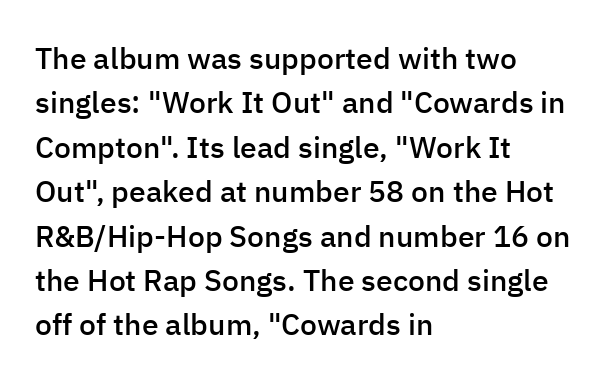
The image shows 30 px semibold sans-serif type, upright; set left-aligned, normal line spacing (1.48x), normal letter spacing, not underlined; low stroke contrast and a medium x-height.
